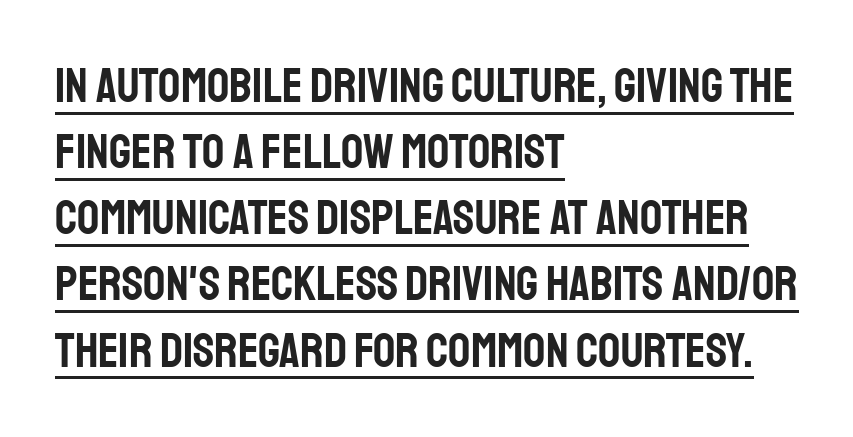
Q: Is the text italic (slanted)? A: No, it is upright.
Q: Is the typeface a serif or a sans-serif typeface? A: Sans-serif.
Q: Is the text underlined? A: Yes.
Q: How is the paragraph aligned? A: Left-aligned.
Q: Is the spacing between letters normal or unusually wide? A: Normal.
Q: Is the spacing between lines tight, normal or loose? A: Normal.
Q: Width (condensed, normal, or wide)? A: Condensed.
Q: Stroke contrast? A: Low.
Q: x-height? A: Large.
Q: Monospaced? A: No.
